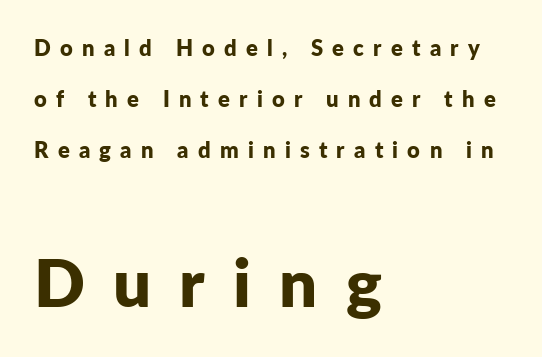
Summary of vertical rhythm: relaxed, with wide interline spacing. How heavy is the stroke? Heavy — this is a bold. Every stem runs plumb, perpendicular to the baseline. Font category for this specimen: sans-serif.
